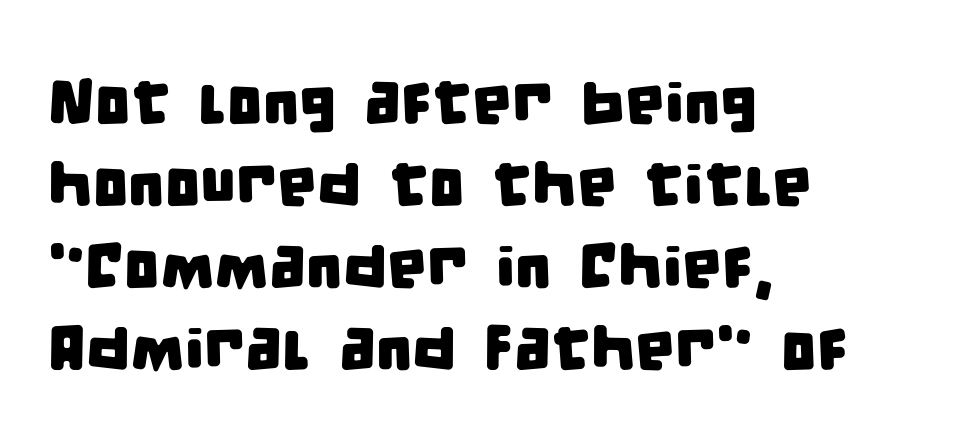
Casual observation: everything's shoved over to the left. Descenders are the only things crossing below the line. Horizontal bands of white between lines are of average thickness. No feet cap the strokes, marking this as sans-serif type. Do the characters align in a grid? No, the font is proportional.
